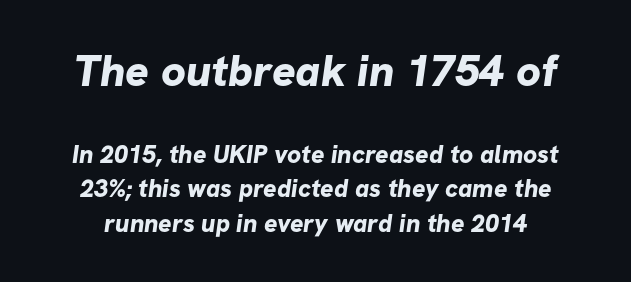
The image shows 44 px bold sans-serif type; set normal line spacing (1.38x), normal letter spacing, not underlined; the first (top) block is 1.76x larger; low stroke contrast and a medium x-height.
